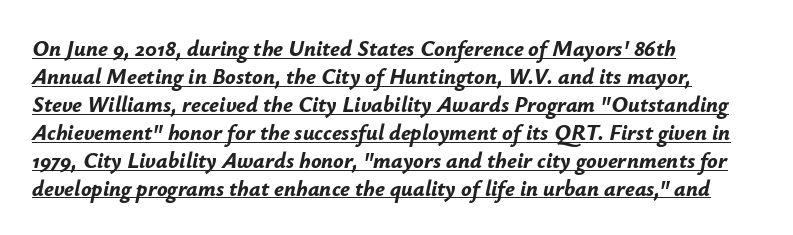
Reading down the column, the eye jumps a familiar distance to each next line. The lettering tilts uniformly, giving the passage an italic look. The text block is weighted toward the left margin, trailing off unevenly rightward. In designer terms, the underline attribute is active on this setting.
